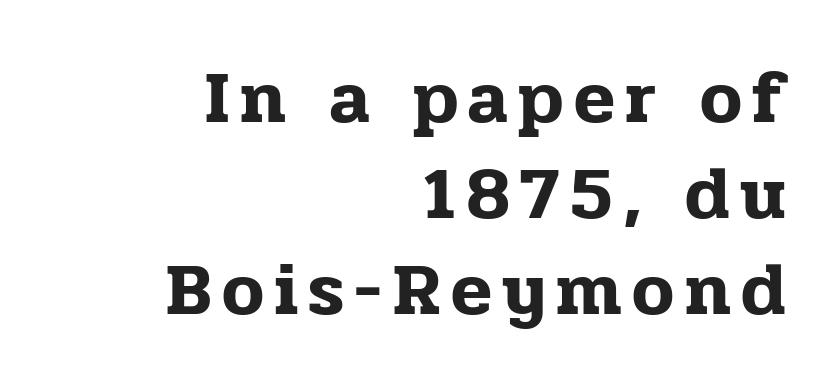
Q: Is the text italic (slanted)? A: No, it is upright.
Q: Is the typeface a serif or a sans-serif typeface? A: Serif.
Q: Is the text underlined? A: No.
Q: How is the paragraph aligned? A: Right-aligned.
Q: Is the spacing between lines tight, normal or loose? A: Normal.
Q: Width (condensed, normal, or wide)? A: Normal.
Q: Stroke contrast? A: Low.
Q: x-height? A: Medium.
Q: Monospaced? A: No.
